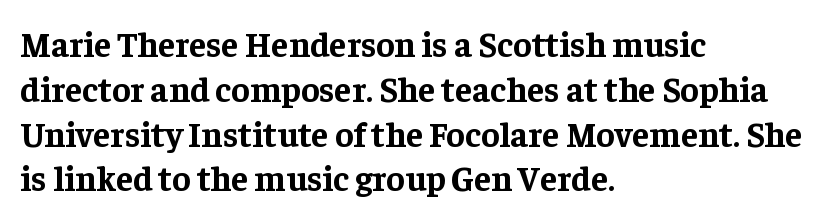
Q: Is the text bold? A: Yes.
Q: Is the text italic (slanted)? A: No, it is upright.
Q: Is the typeface a serif or a sans-serif typeface? A: Serif.
Q: Is the text underlined? A: No.
Q: How is the paragraph aligned? A: Left-aligned.
Q: Is the spacing between letters normal or unusually wide? A: Normal.
Q: Is the spacing between lines tight, normal or loose? A: Normal.
Q: Width (condensed, normal, or wide)? A: Normal.
Q: Stroke contrast? A: Low.
Q: x-height? A: Medium.
Q: Monospaced? A: No.
